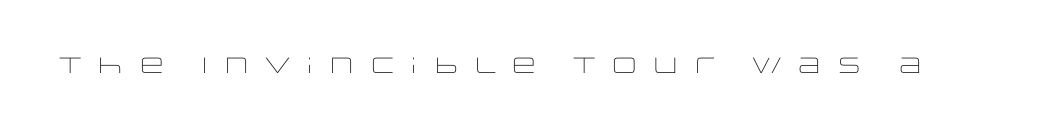
The image shows 22 px text type, upright; set unusually wide letter spacing (+0.36 em), not underlined.
